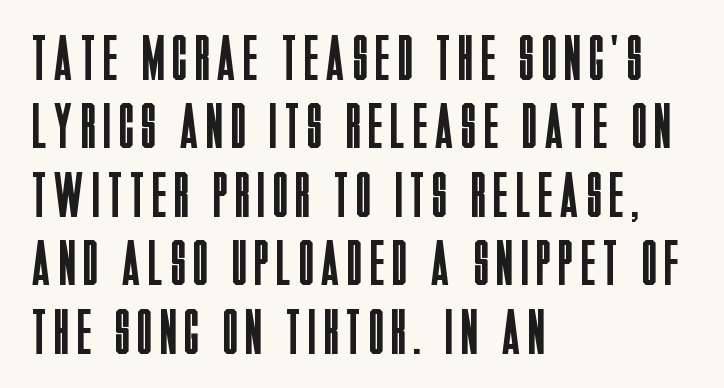
{"serif": "no", "italic": "no", "bold": "no", "weight": "regular", "width": "condensed", "stroke_contrast": "low", "x_height": "large", "monospaced": "no", "underline": "no", "align": "left", "line_spacing": "tight", "line_spacing_ratio": 1.07, "glyph_px": 64}
